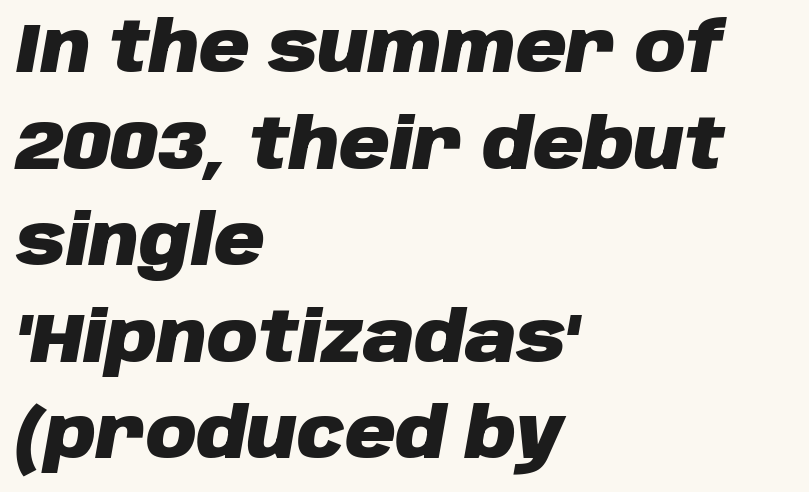
The image shows 70 px heavy type, italic (leaning right); set left-aligned, normal line spacing (1.38x), normal letter spacing, not underlined; low stroke contrast and a large x-height.
